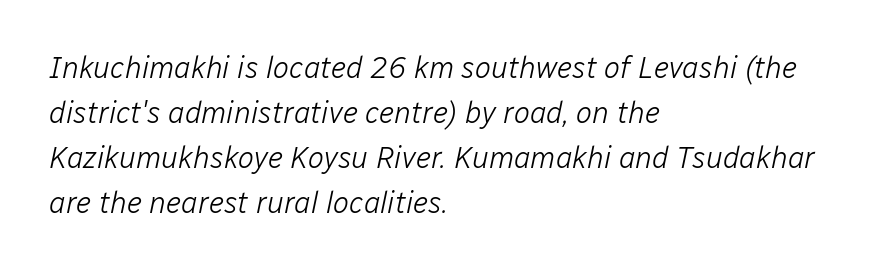
Q: Is the text bold? A: No.
Q: Is the text italic (slanted)? A: Yes, it leans right by about 12 degrees.
Q: Is the text underlined? A: No.
Q: How is the paragraph aligned? A: Left-aligned.
Q: Is the spacing between letters normal or unusually wide? A: Normal.
Q: Is the spacing between lines tight, normal or loose? A: Normal.
Q: Width (condensed, normal, or wide)? A: Normal.
Q: Stroke contrast? A: Low.
Q: x-height? A: Medium.
Q: Monospaced? A: No.
